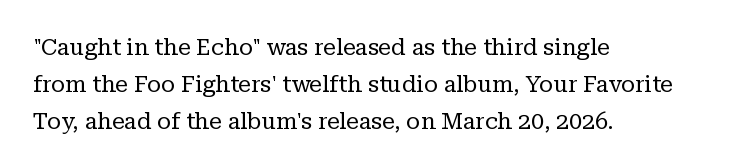
The rendering uses a moderate line-height, typical for paragraphs. The cut favours lightness, reaching ordinary text weight at its darkest. This is roman type, the default non-slanted kind. A student would call this left alignment; a typographer would say flush left, rag right. Honestly, there is no underline to notice here at all. The letterforms sit shoulder to shoulder at normal distance.
